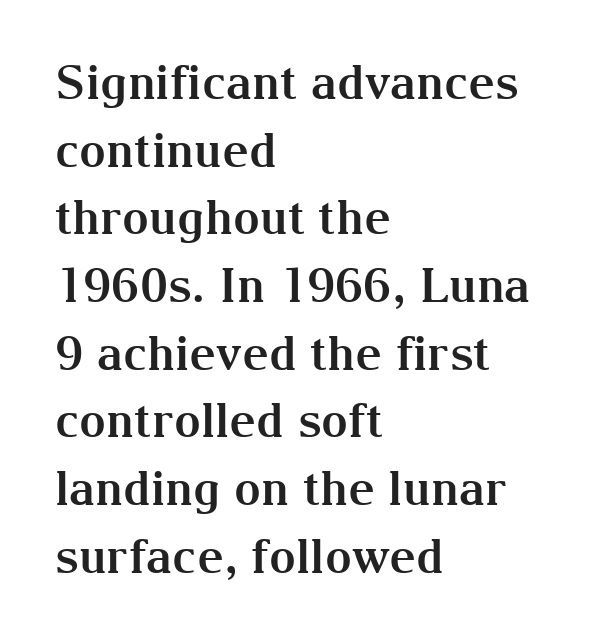
This rendering employs a face with finishing strokes, i.e., a serif. Underlining? Definitely not there. You'd pick this weight for a headline — it's a proper bold. Notice how the stems are strictly vertical — no italics here. Notice how descenders clear the ascenders below comfortably — that's standard leading.
